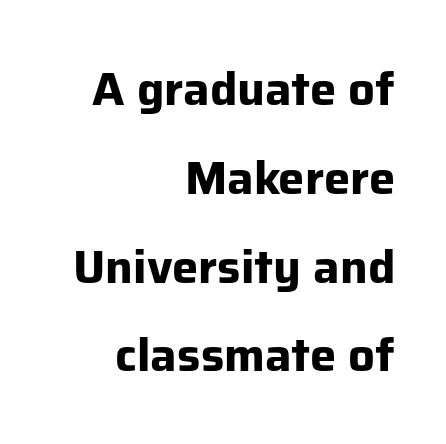
Q: Is the text bold? A: Yes.
Q: Is the text italic (slanted)? A: No, it is upright.
Q: Is the typeface a serif or a sans-serif typeface? A: Sans-serif.
Q: Is the text underlined? A: No.
Q: How is the paragraph aligned? A: Right-aligned.
Q: Is the spacing between letters normal or unusually wide? A: Normal.
Q: Width (condensed, normal, or wide)? A: Normal.
Q: Stroke contrast? A: Low.
Q: x-height? A: Medium.
Q: Monospaced? A: No.
